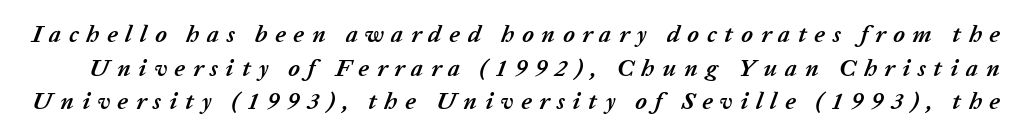
The image shows 24 px bold type, italic (leaning right); set normal line spacing (1.4x), unusually wide letter spacing (+0.32 em), not underlined.
